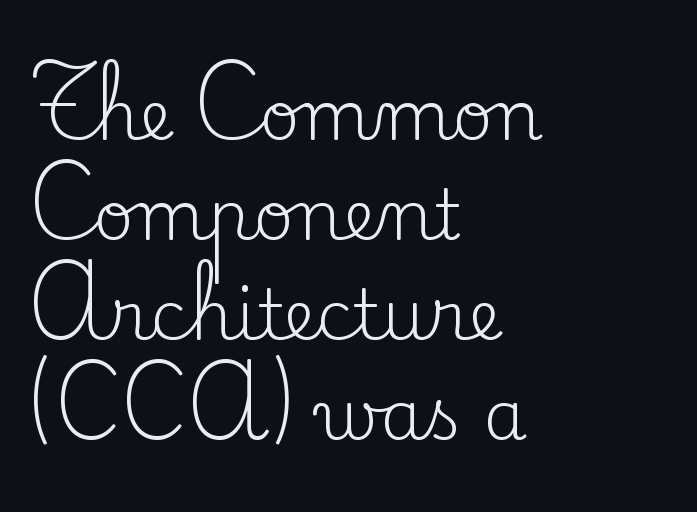
Q: Is the text bold? A: No.
Q: Is the text italic (slanted)? A: No, it is upright.
Q: Is the text underlined? A: No.
Q: How is the paragraph aligned? A: Left-aligned.
Q: Is the spacing between letters normal or unusually wide? A: Normal.
Q: Is the spacing between lines tight, normal or loose? A: Normal.
Q: Width (condensed, normal, or wide)? A: Normal.
Q: Stroke contrast? A: Low.
Q: x-height? A: Small.
Q: Monospaced? A: No.
